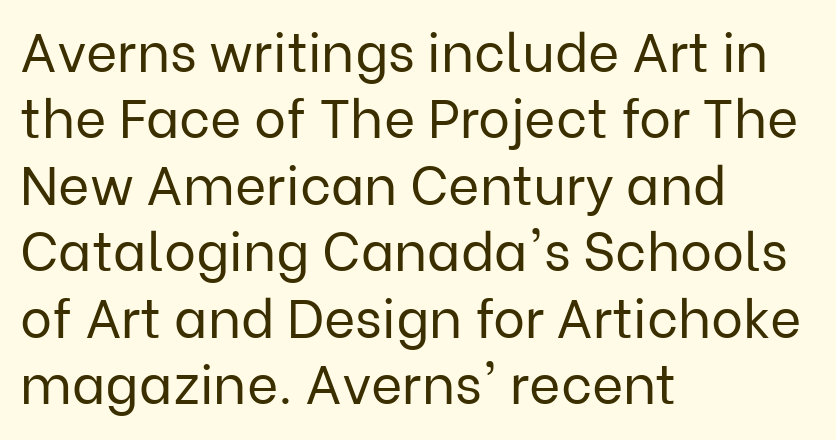
Q: Is the text bold? A: No.
Q: Is the text italic (slanted)? A: No, it is upright.
Q: Is the typeface a serif or a sans-serif typeface? A: Sans-serif.
Q: Is the text underlined? A: No.
Q: How is the paragraph aligned? A: Left-aligned.
Q: Is the spacing between letters normal or unusually wide? A: Normal.
Q: Width (condensed, normal, or wide)? A: Normal.
Q: Stroke contrast? A: Low.
Q: x-height? A: Medium.
Q: Monospaced? A: No.
